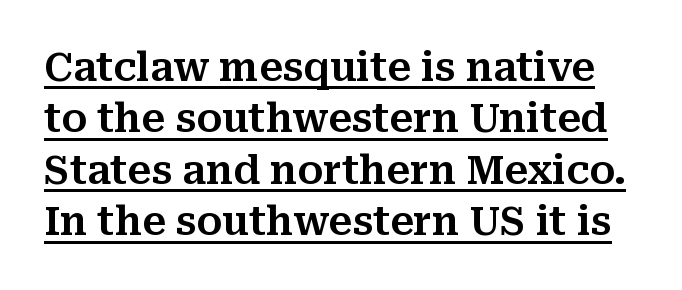
A typesetter would call this proportional, since set widths differ per character. Baseline-to-baseline distance is the conventional proportion of letter height. The glyphs are accompanied by a horizontal stroke just below them. Is the letter spacing exaggerated? No — it looks like the ordinary default. No italicization has been applied; the sample stays upright.
